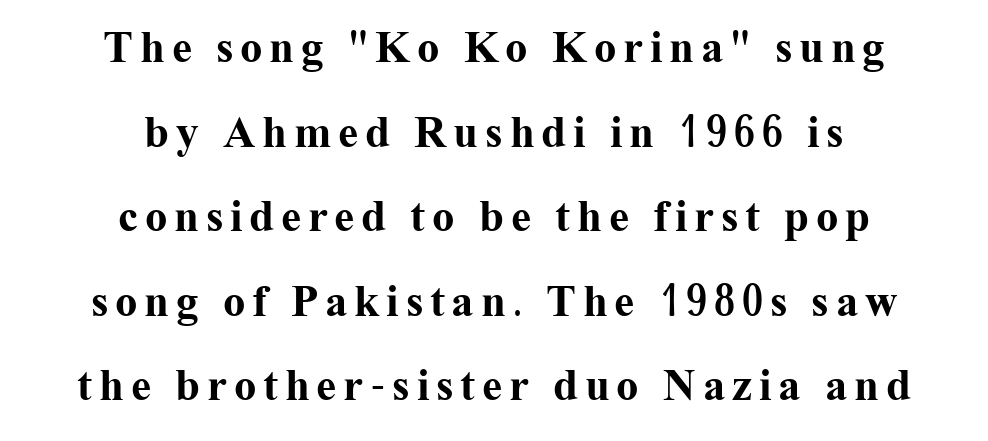
{"serif": "yes", "italic": "no", "bold": "yes", "weight": "bold", "width": "normal", "stroke_contrast": "medium", "x_height": "medium", "monospaced": "no", "underline": "no", "align": "center", "line_spacing_ratio": 1.88, "glyph_px": 45}
